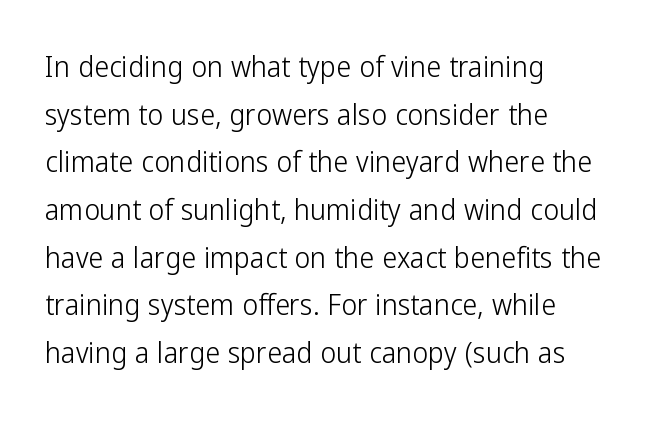
{"serif": "no", "italic": "no", "bold": "no", "weight": "light", "width": "condensed", "stroke_contrast": "low", "x_height": "medium", "monospaced": "no", "underline": "no", "align": "left", "line_spacing": "normal", "line_spacing_ratio": 1.59, "letter_spacing": "normal", "letter_spacing_em": 0.0, "glyph_px": 30}
